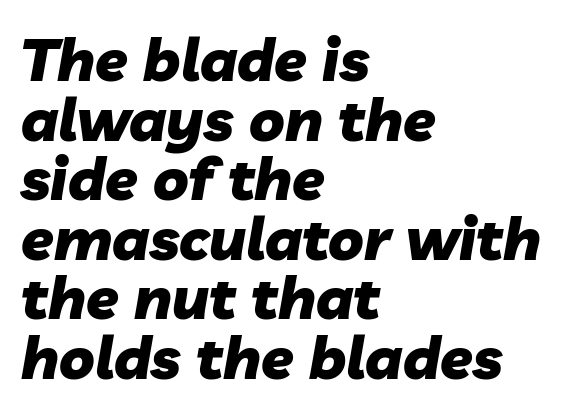
Q: Is the text bold? A: Yes.
Q: Is the text italic (slanted)? A: Yes, it leans right by about 10 degrees.
Q: Is the text underlined? A: No.
Q: How is the paragraph aligned? A: Left-aligned.
Q: Is the spacing between letters normal or unusually wide? A: Normal.
Q: Is the spacing between lines tight, normal or loose? A: Tight.
Q: Width (condensed, normal, or wide)? A: Normal.
Q: Stroke contrast? A: Low.
Q: x-height? A: Medium.
Q: Monospaced? A: No.
